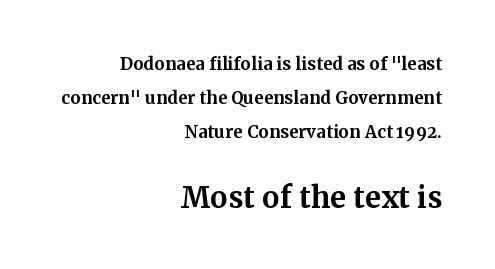
{"serif": "yes", "italic": "no", "bold": "yes", "weight": "bold", "width": "normal", "stroke_contrast": "medium", "x_height": "medium", "monospaced": "no", "underline": "no", "align": "right", "line_spacing": "loose", "line_spacing_ratio": 2.01, "letter_spacing": "normal", "letter_spacing_em": 0.0, "larger_block": "second", "size_ratio": 1.71, "glyph_px": 29}
